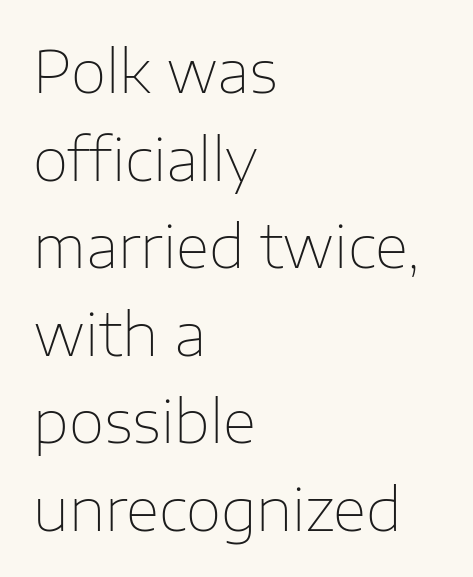
Q: Is the text bold? A: No.
Q: Is the text italic (slanted)? A: No, it is upright.
Q: Is the typeface a serif or a sans-serif typeface? A: Sans-serif.
Q: Is the text underlined? A: No.
Q: How is the paragraph aligned? A: Left-aligned.
Q: Is the spacing between letters normal or unusually wide? A: Normal.
Q: Is the spacing between lines tight, normal or loose? A: Normal.
Q: Width (condensed, normal, or wide)? A: Normal.
Q: Stroke contrast? A: Low.
Q: x-height? A: Medium.
Q: Monospaced? A: No.
